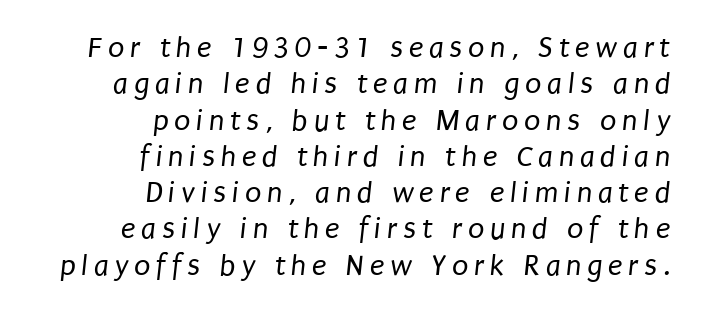
Is this a fixed-width face? No — the glyphs have proportional, varying widths. Classification — sans serif. The glyphs are unaccompanied by any horizontal stroke below them. Line ends are locked; line starts wander. Heaviness? Minimal to ordinary, like unemphasized prose.
